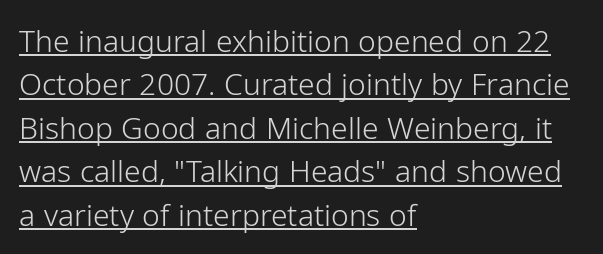
Q: Is the text bold? A: No.
Q: Is the text italic (slanted)? A: No, it is upright.
Q: Is the typeface a serif or a sans-serif typeface? A: Sans-serif.
Q: Is the text underlined? A: Yes.
Q: How is the paragraph aligned? A: Left-aligned.
Q: Is the spacing between letters normal or unusually wide? A: Normal.
Q: Is the spacing between lines tight, normal or loose? A: Normal.
Q: Width (condensed, normal, or wide)? A: Normal.
Q: Stroke contrast? A: Low.
Q: x-height? A: Medium.
Q: Monospaced? A: No.
